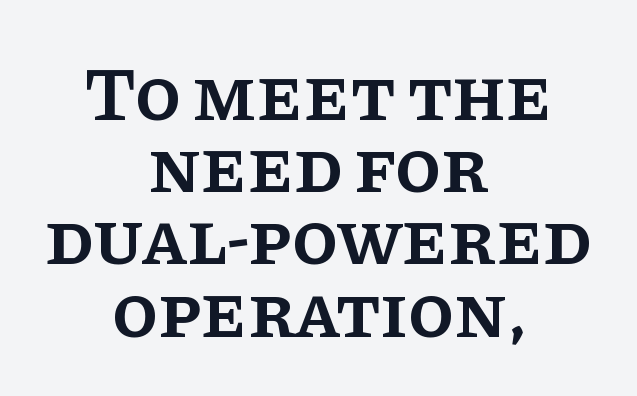
The image shows 76 px semibold serif type, upright; set centered, tight line spacing (0.95x), normal letter spacing, not underlined; low stroke contrast and a large x-height.
